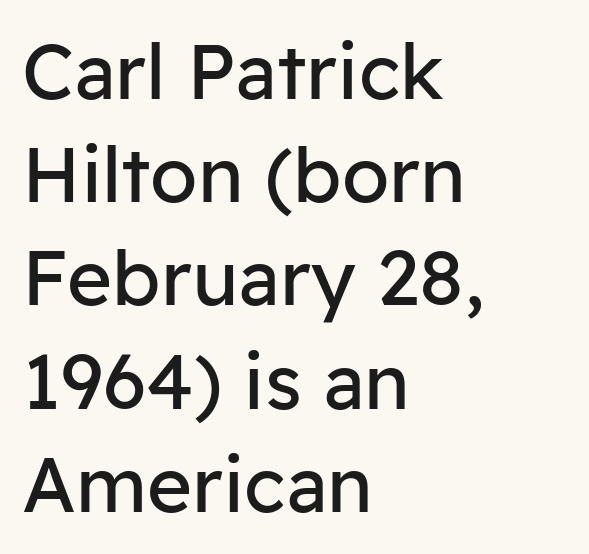
All the whitespace from short lines collects on the right. The rendering uses natural spacing where letterforms have individual widths. The passage shown is typeset with a sans-serif family. Baseline-to-baseline distance is the conventional proportion of letter height. If you drew a line through each stem, it would be perfectly vertical.
